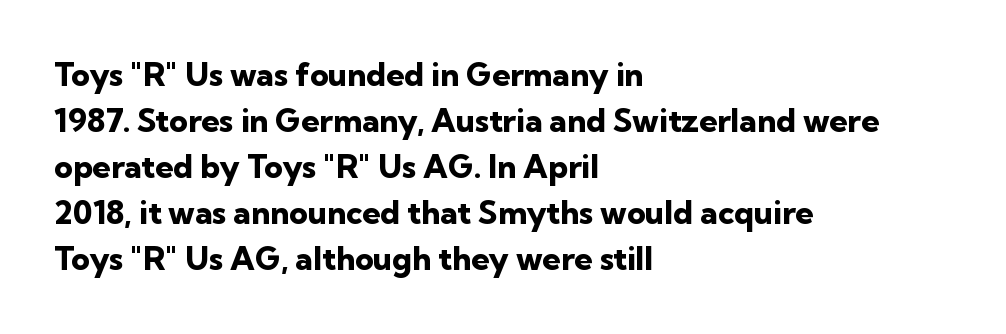
Q: Is the text bold? A: Yes.
Q: Is the text italic (slanted)? A: No, it is upright.
Q: Is the typeface a serif or a sans-serif typeface? A: Sans-serif.
Q: Is the text underlined? A: No.
Q: How is the paragraph aligned? A: Left-aligned.
Q: Is the spacing between letters normal or unusually wide? A: Normal.
Q: Is the spacing between lines tight, normal or loose? A: Normal.
Q: Width (condensed, normal, or wide)? A: Normal.
Q: Stroke contrast? A: Low.
Q: x-height? A: Medium.
Q: Monospaced? A: No.
